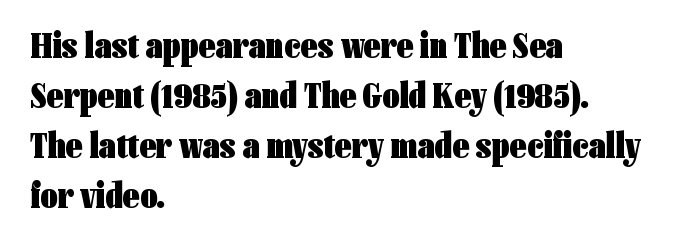
The image shows 37 px heavy, condensed sans-serif type, upright; set left-aligned, normal line spacing (1.35x), normal letter spacing, not underlined; low stroke contrast and a medium x-height.
